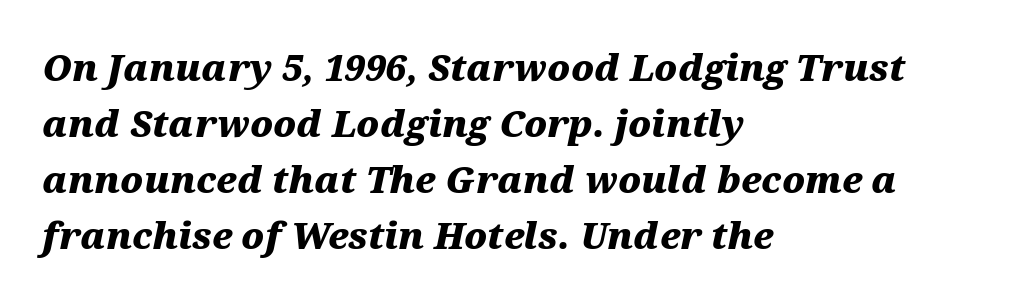
Plenty of ink on the page — the face is bold. The passage is arranged the way most books set body copy — flush left. The horizontal fit of the characters is conventional and even. In terms of posture, this sample is oblique. The passage shown stacks its lines at a standard gap. The space beneath each line is pristine and unruled.
